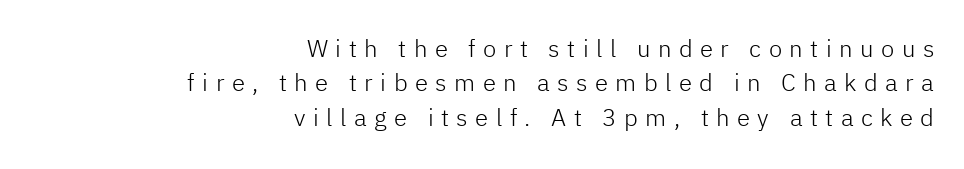
Here the glyphs are tracked loosely, breaking word shapes into spaced letters. In terms of leading, this rendering sits right in the middle. Bold? No — there's no thickening of the strokes. The paragraph shown leans on its right margin. Italic? Not at all — the glyphs are vertical. Check under the words: just untouched page.
